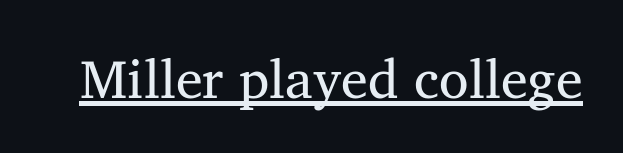
Underlining? Definitely there. A typesetter would call this zero additional tracking. Examine the stroke ends and you'll spot serifs. Each letter keeps its own natural width here, so spacing adapts to shape.
